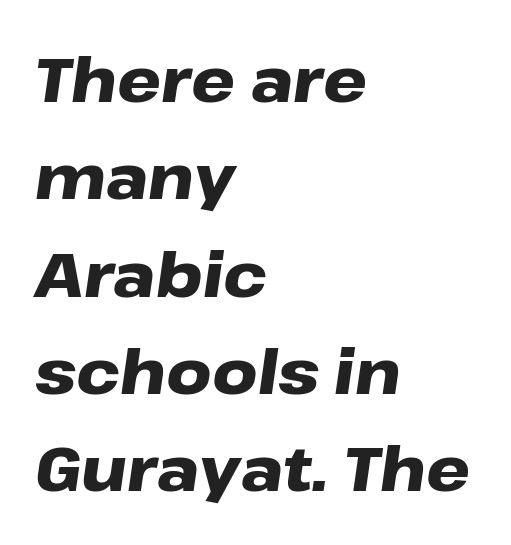
The image shows 62 px heavy, wide type, italic (leaning right); set left-aligned, normal line spacing (1.57x), normal letter spacing, not underlined; low stroke contrast and a medium x-height.
